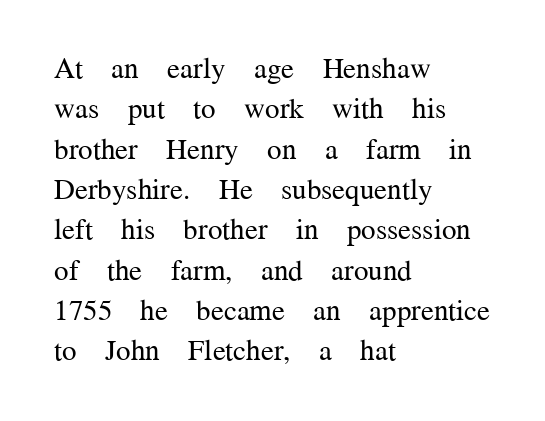
The image shows 29 px regular-weight serif type, upright; set left-aligned, normal line spacing (1.39x), normal letter spacing, not underlined; medium stroke contrast and a medium x-height.
